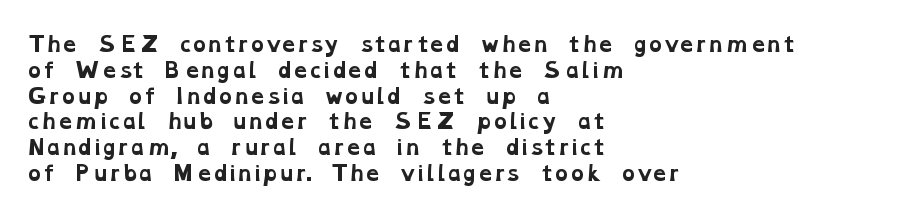
{"bold": "yes", "underline": "no", "align": "left", "line_spacing": "normal", "line_spacing_ratio": 1.29, "letter_spacing": "normal", "letter_spacing_em": 0.0, "glyph_px": 20}
